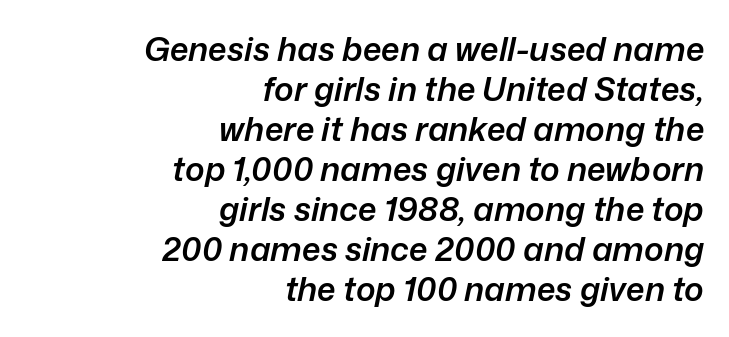
{"italic": "yes", "lean": "right", "slant_degrees": 12, "bold": "semi", "weight": "semibold", "width": "normal", "stroke_contrast": "low", "x_height": "medium", "monospaced": "no", "underline": "no", "align": "right", "line_spacing_ratio": 1.21, "letter_spacing": "normal", "letter_spacing_em": 0.0, "glyph_px": 33}
